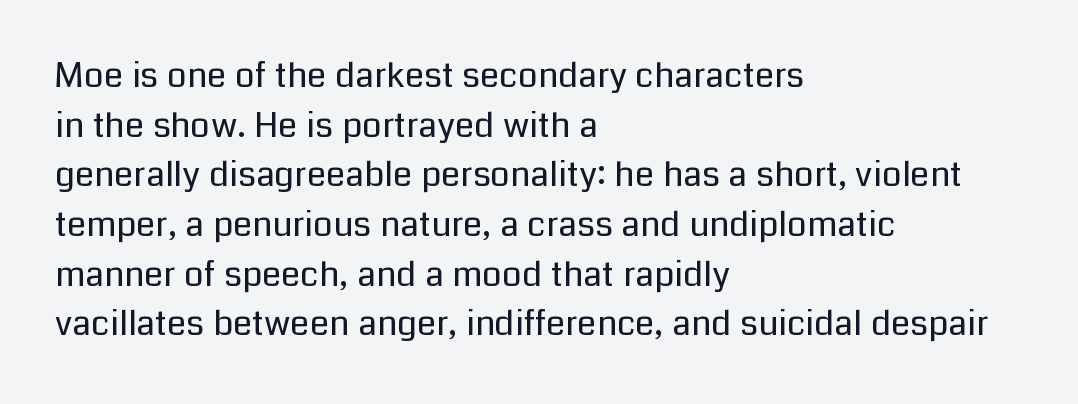
{"serif": "no", "italic": "no", "bold": "no", "weight": "regular", "width": "normal", "stroke_contrast": "low", "x_height": "medium", "monospaced": "no", "underline": "no", "align": "left", "line_spacing": "normal", "line_spacing_ratio": 1.42, "letter_spacing": "normal", "letter_spacing_em": 0.0, "glyph_px": 35}
